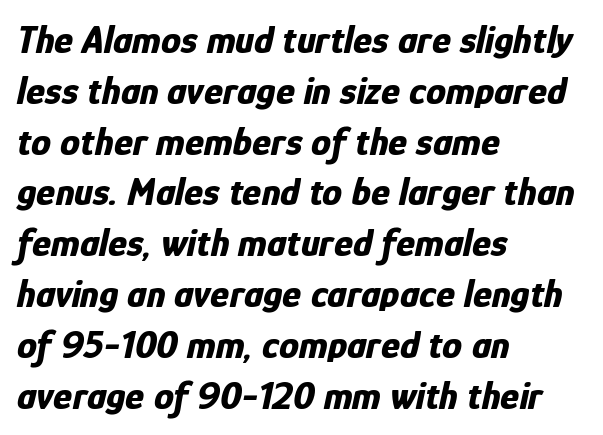
Q: Is the text bold? A: Yes.
Q: Is the text italic (slanted)? A: Yes, it leans right by about 12 degrees.
Q: Is the text underlined? A: No.
Q: How is the paragraph aligned? A: Left-aligned.
Q: Is the spacing between letters normal or unusually wide? A: Normal.
Q: Is the spacing between lines tight, normal or loose? A: Normal.
Q: Width (condensed, normal, or wide)? A: Condensed.
Q: Stroke contrast? A: Low.
Q: x-height? A: Medium.
Q: Monospaced? A: No.
